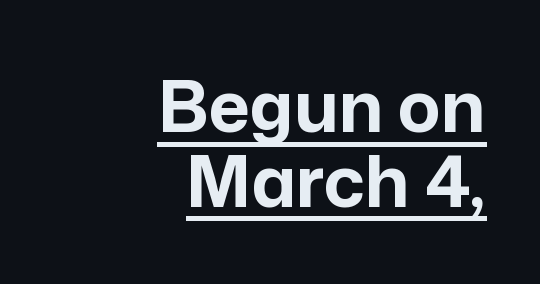
{"serif": "no", "italic": "no", "bold": "yes", "weight": "bold", "width": "normal", "stroke_contrast": "low", "x_height": "medium", "monospaced": "no", "underline": "yes", "align": "right", "line_spacing": "tight", "line_spacing_ratio": 1.05, "letter_spacing": "normal", "letter_spacing_em": 0.0, "glyph_px": 71}
